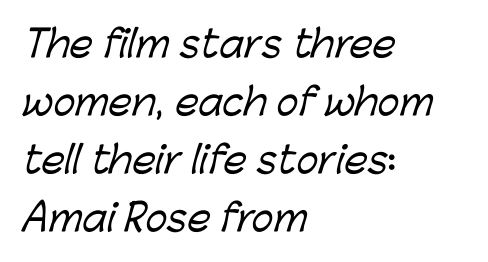
Q: Is the typeface a serif or a sans-serif typeface? A: Sans-serif.
Q: Is the text underlined? A: No.
Q: How is the paragraph aligned? A: Left-aligned.
Q: Is the spacing between letters normal or unusually wide? A: Normal.
Q: Is the spacing between lines tight, normal or loose? A: Normal.
Q: Width (condensed, normal, or wide)? A: Normal.
Q: Stroke contrast? A: Low.
Q: x-height? A: Medium.
Q: Monospaced? A: No.
